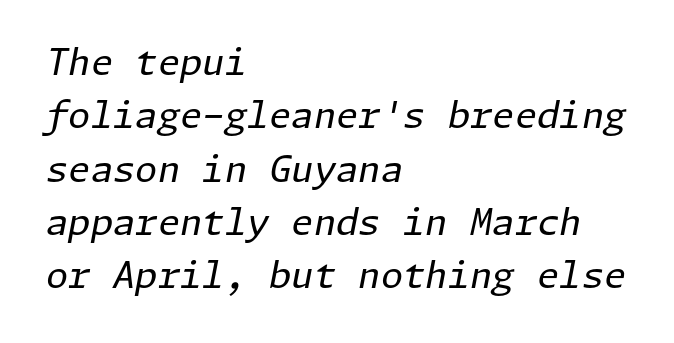
{"italic": "yes", "lean": "right", "slant_degrees": 11, "bold": "no", "weight": "regular", "width": "normal", "stroke_contrast": "low", "x_height": "medium", "underline": "no", "align": "left", "line_spacing": "normal", "line_spacing_ratio": 1.48, "letter_spacing": "normal", "letter_spacing_em": 0.0, "glyph_px": 36}
